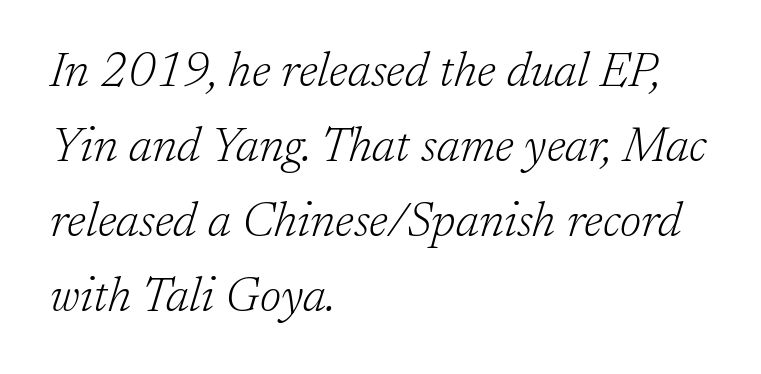
Q: Is the text bold? A: No.
Q: Is the text italic (slanted)? A: Yes, it leans right by about 17 degrees.
Q: Is the typeface a serif or a sans-serif typeface? A: Serif.
Q: Is the text underlined? A: No.
Q: How is the paragraph aligned? A: Left-aligned.
Q: Is the spacing between letters normal or unusually wide? A: Normal.
Q: Is the spacing between lines tight, normal or loose? A: Normal.
Q: Width (condensed, normal, or wide)? A: Normal.
Q: Stroke contrast? A: Low.
Q: x-height? A: Medium.
Q: Monospaced? A: No.
